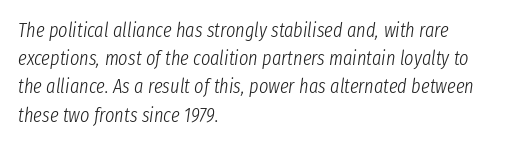
Q: Is the text bold? A: No.
Q: Is the text italic (slanted)? A: Yes, it leans right by about 8 degrees.
Q: Is the text underlined? A: No.
Q: How is the paragraph aligned? A: Left-aligned.
Q: Is the spacing between letters normal or unusually wide? A: Normal.
Q: Is the spacing between lines tight, normal or loose? A: Normal.
